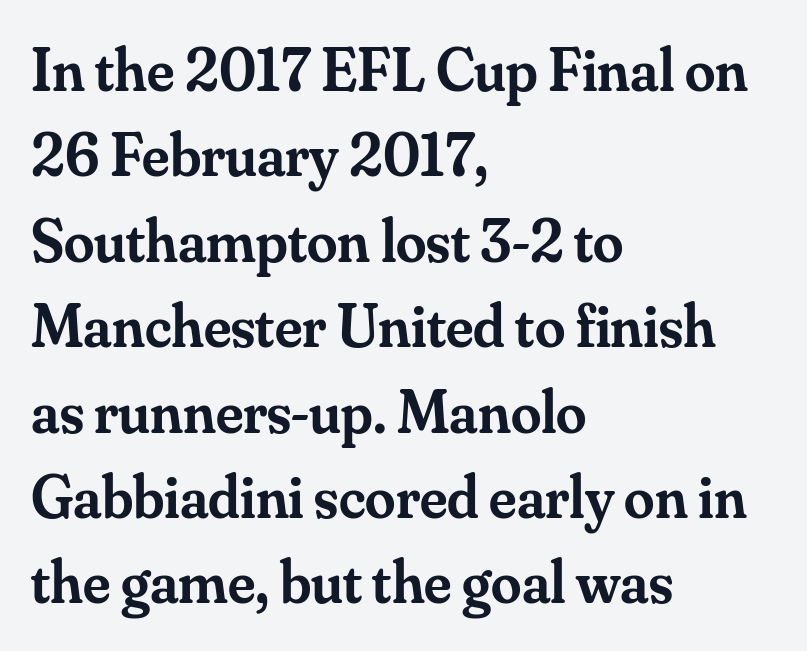
Q: Is the text bold? A: Semi-bold.
Q: Is the text italic (slanted)? A: No, it is upright.
Q: Is the typeface a serif or a sans-serif typeface? A: Serif.
Q: Is the text underlined? A: No.
Q: How is the paragraph aligned? A: Left-aligned.
Q: Is the spacing between letters normal or unusually wide? A: Normal.
Q: Is the spacing between lines tight, normal or loose? A: Normal.
Q: Width (condensed, normal, or wide)? A: Normal.
Q: Stroke contrast? A: Medium.
Q: x-height? A: Small.
Q: Monospaced? A: No.
